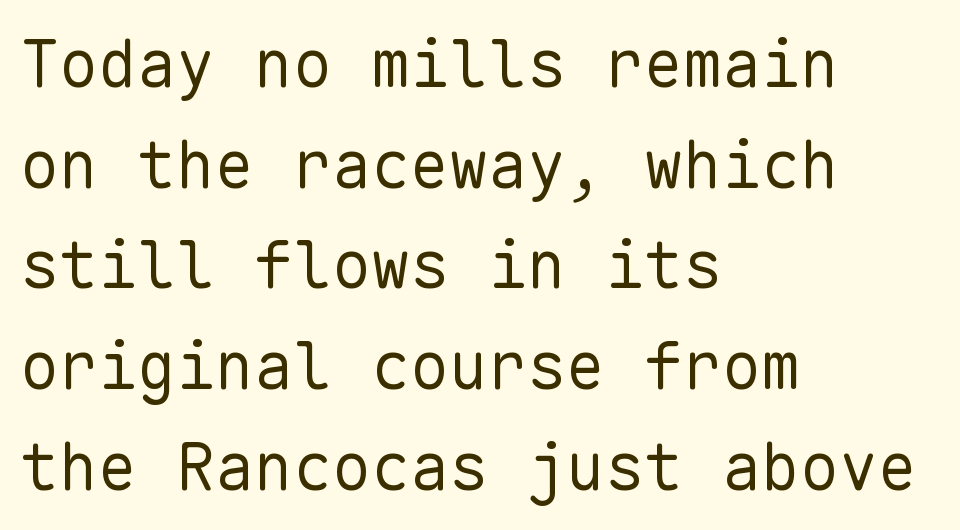
{"serif": "no", "italic": "no", "bold": "no", "weight": "regular", "width": "normal", "stroke_contrast": "low", "x_height": "medium", "monospaced": "yes", "underline": "no", "align": "left", "line_spacing": "normal", "line_spacing_ratio": 1.55, "letter_spacing": "normal", "letter_spacing_em": 0.0, "glyph_px": 65}
